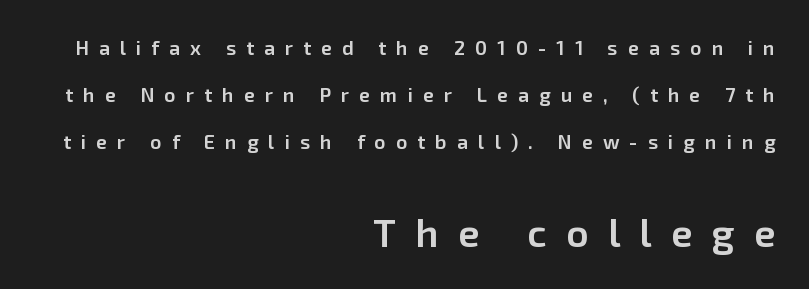
Character widths vary here, with narrow letters taking less room than wide ones. The strip under each line holds only bare page. A flush-right, rag-left setting is used for this passage. Set as a demibold, roughly 600 on the weight scale. The space between consecutive lines is lavish. It's the straight-up-and-down kind of type.
